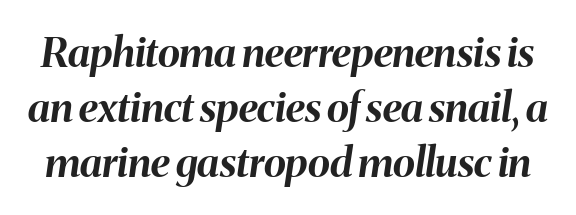
Q: Is the text bold? A: Yes.
Q: Is the text italic (slanted)? A: Yes, it leans right by about 8 degrees.
Q: Is the text underlined? A: No.
Q: Is the spacing between letters normal or unusually wide? A: Normal.
Q: Is the spacing between lines tight, normal or loose? A: Normal.
Q: Width (condensed, normal, or wide)? A: Normal.
Q: Stroke contrast? A: Medium.
Q: x-height? A: Medium.
Q: Monospaced? A: No.
